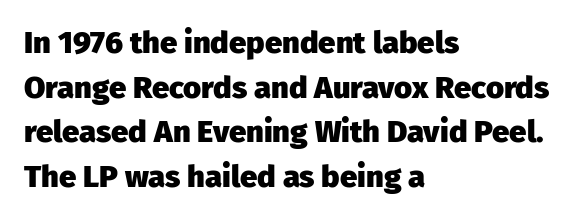
The image shows 31 px heavy sans-serif type, upright; set left-aligned, normal line spacing (1.44x), normal letter spacing, not underlined; low stroke contrast and a medium x-height.
